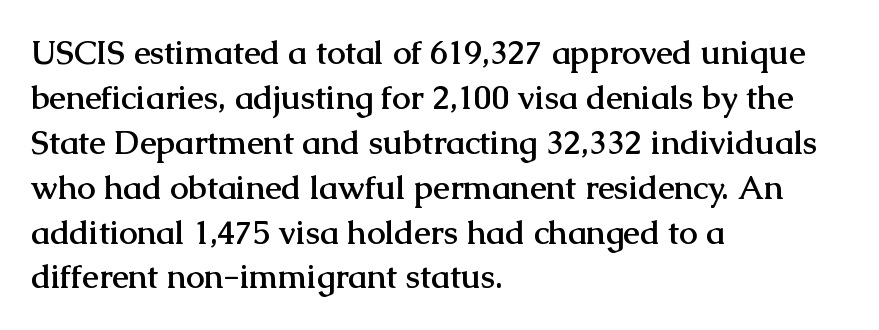
Where is the straight margin? On the left. The vertical gap from one line to the next is medium. Strokes here are thick enough to call this a true bold. The rendering keeps characters at their native spacing.
